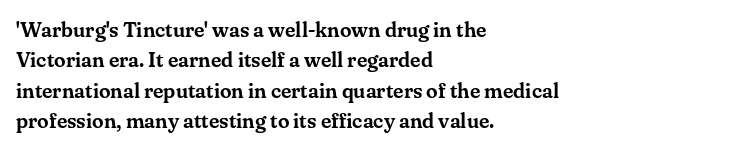
A bare baseline throughout the passage. This rendering uses left alignment, leaving the right contour irregular. Vertical strokes here are truly vertical. Glyph-to-glyph distance matches everyday printed text. If you measured baseline to baseline, you'd find a middling distance.
